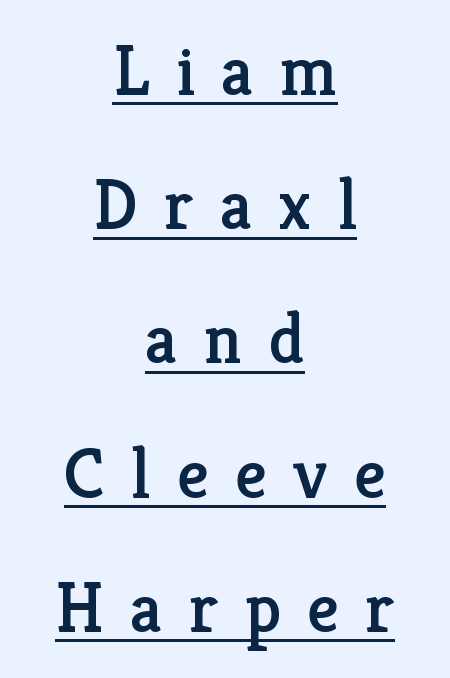
The image shows 71 px serif type, upright; set centered, line spacing 1.89x, unusually wide letter spacing (+0.37 em), underlined; low stroke contrast and a medium x-height.
